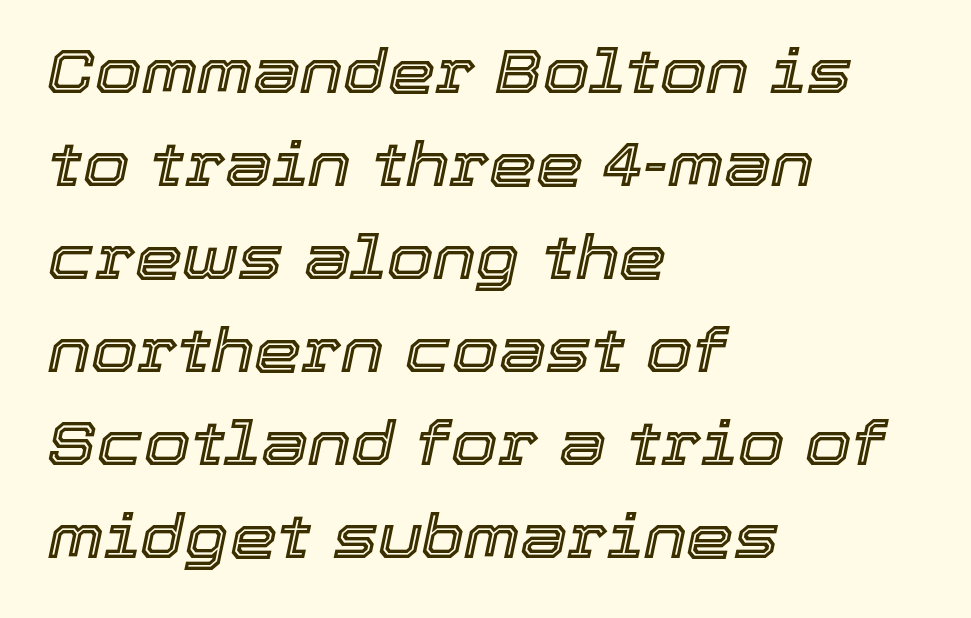
Q: Is the text italic (slanted)? A: Yes, it leans right by about 12 degrees.
Q: Is the text underlined? A: No.
Q: How is the paragraph aligned? A: Left-aligned.
Q: Is the spacing between letters normal or unusually wide? A: Normal.
Q: Is the spacing between lines tight, normal or loose? A: Normal.
Q: Width (condensed, normal, or wide)? A: Normal.
Q: x-height? A: Medium.
Q: Monospaced? A: No.
